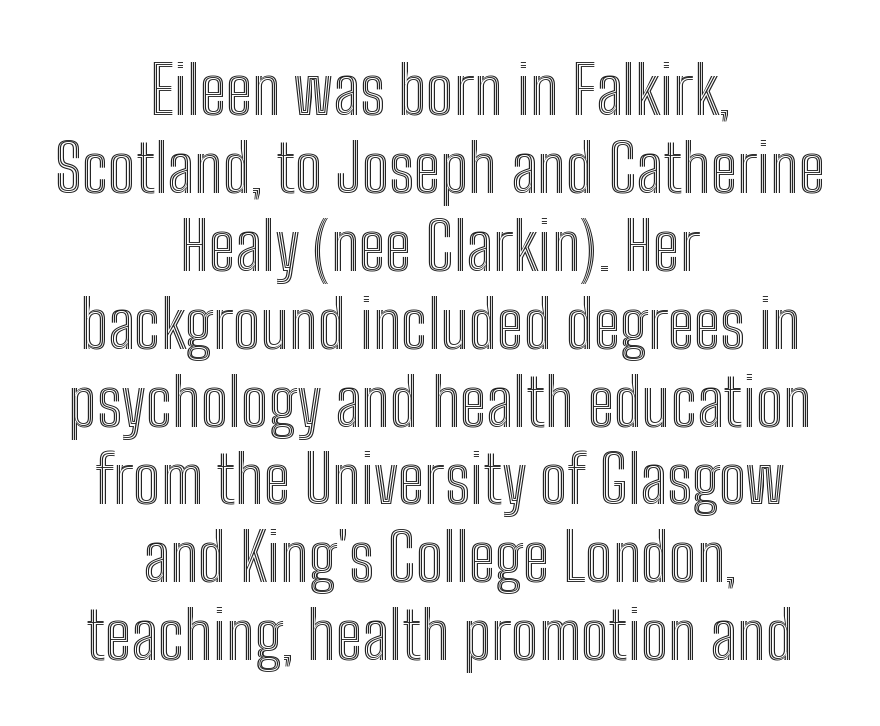
{"italic": "no", "width": "condensed", "x_height": "medium", "monospaced": "no", "underline": "no", "align": "center", "line_spacing_ratio": 1.18, "letter_spacing": "normal", "letter_spacing_em": 0.0, "glyph_px": 66}
